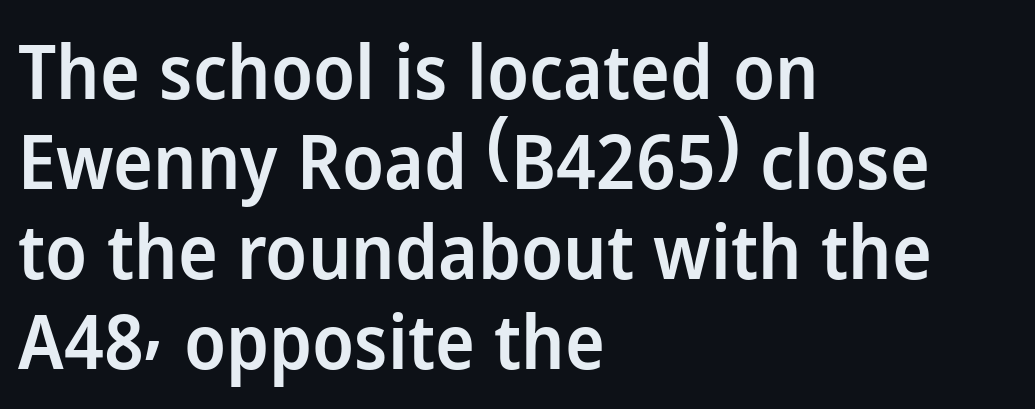
{"serif": "no", "italic": "no", "bold": "semi", "weight": "semibold", "width": "normal", "stroke_contrast": "low", "x_height": "medium", "monospaced": "no", "underline": "no", "align": "left", "line_spacing_ratio": 1.2, "letter_spacing": "normal", "letter_spacing_em": 0.0, "glyph_px": 75}
